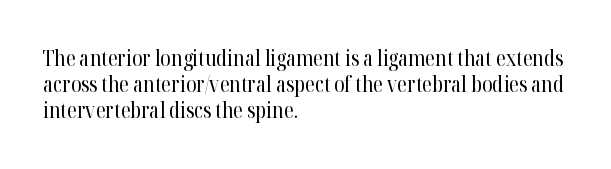
{"italic": "no", "bold": "no", "underline": "no", "align": "left", "line_spacing_ratio": 1.24, "letter_spacing": "normal", "letter_spacing_em": 0.0, "glyph_px": 21}
